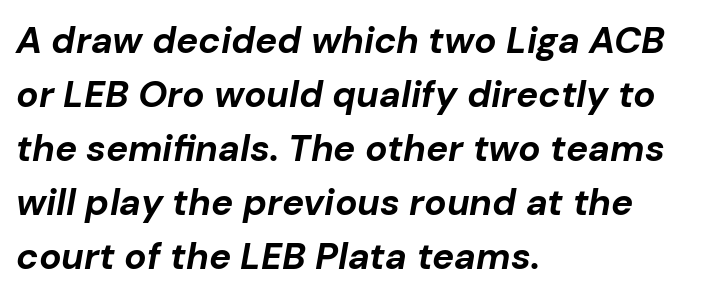
Regular leading. Type without underlining. A student would call this left alignment; a typographer would say flush left, rag right. Observe the lean: these are italic letterforms. The passage shown is typed in a proportional face where columns would drift.
